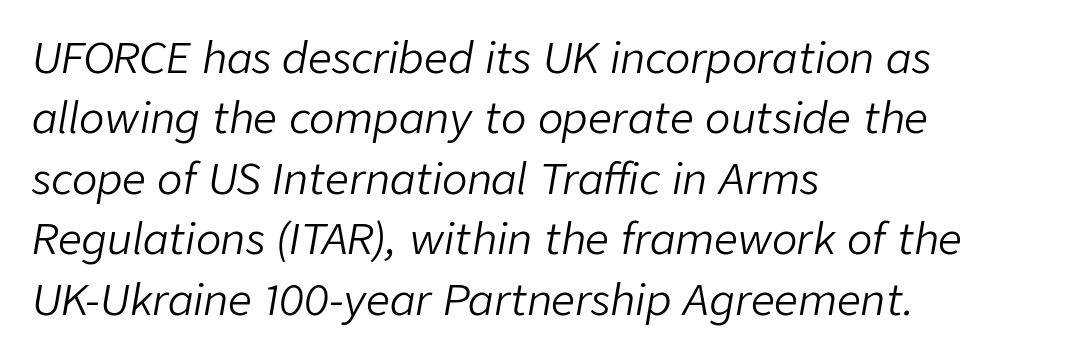
{"italic": "yes", "lean": "right", "slant_degrees": 9, "bold": "no", "weight": "light", "width": "normal", "stroke_contrast": "low", "x_height": "medium", "monospaced": "no", "underline": "no", "align": "left", "line_spacing": "normal", "line_spacing_ratio": 1.44, "letter_spacing": "normal", "letter_spacing_em": 0.0, "glyph_px": 42}
